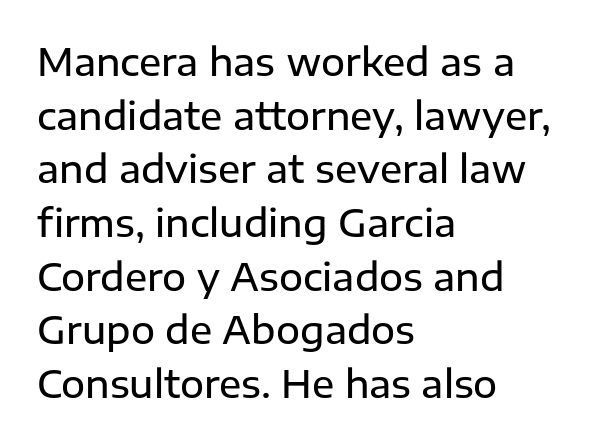
Q: Is the text bold? A: Semi-bold.
Q: Is the text italic (slanted)? A: No, it is upright.
Q: Is the typeface a serif or a sans-serif typeface? A: Sans-serif.
Q: Is the text underlined? A: No.
Q: How is the paragraph aligned? A: Left-aligned.
Q: Is the spacing between letters normal or unusually wide? A: Normal.
Q: Is the spacing between lines tight, normal or loose? A: Normal.
Q: Width (condensed, normal, or wide)? A: Normal.
Q: Stroke contrast? A: Low.
Q: x-height? A: Medium.
Q: Monospaced? A: No.
